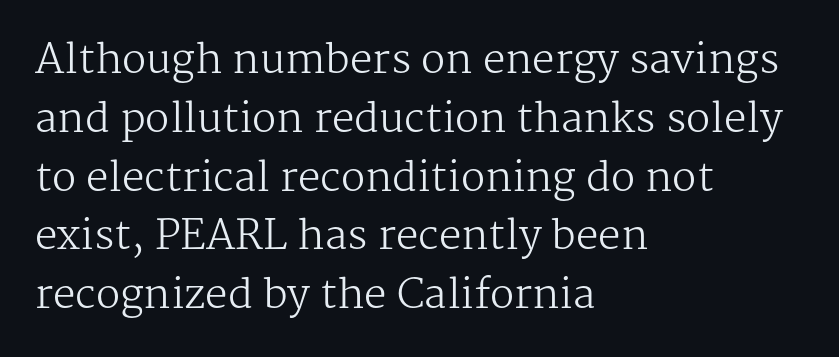
Q: Is the text bold? A: No.
Q: Is the text italic (slanted)? A: No, it is upright.
Q: Is the typeface a serif or a sans-serif typeface? A: Serif.
Q: Is the text underlined? A: No.
Q: How is the paragraph aligned? A: Left-aligned.
Q: Is the spacing between letters normal or unusually wide? A: Normal.
Q: Is the spacing between lines tight, normal or loose? A: Normal.
Q: Width (condensed, normal, or wide)? A: Normal.
Q: Stroke contrast? A: Medium.
Q: x-height? A: Medium.
Q: Monospaced? A: No.
